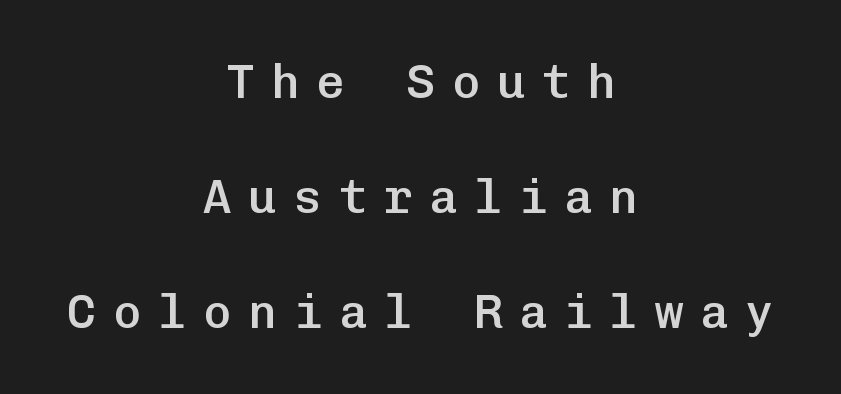
{"serif": "no", "italic": "no", "bold": "semi", "weight": "semibold", "width": "normal", "stroke_contrast": "low", "x_height": "medium", "monospaced": "yes", "underline": "no", "align": "center", "line_spacing": "loose", "line_spacing_ratio": 2.45, "letter_spacing": "wide", "letter_spacing_em": 0.36, "glyph_px": 47}
